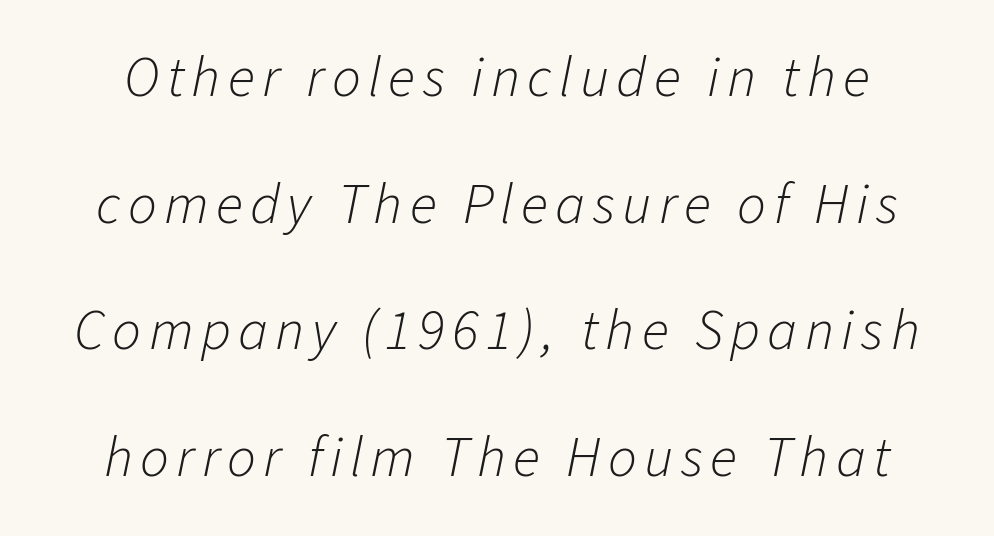
Quick note: underline off. Interline gaps are noticeably wide in this sample. Looks like regular typesetting: each glyph gets only the width it needs. Italic: yes, the glyphs are oblique. No letter is thick-stroked: the sample isn't bold.
